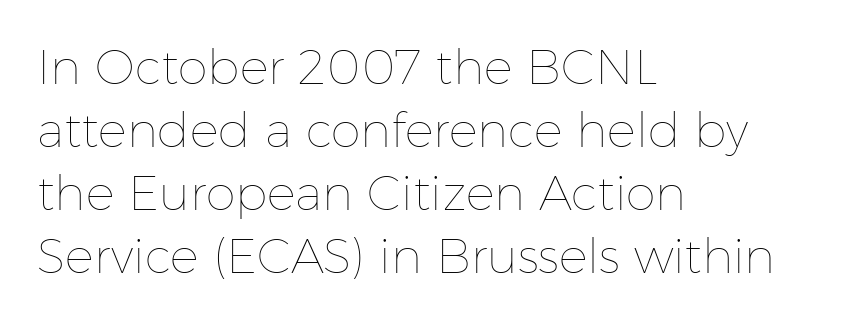
Q: Is the text bold? A: No.
Q: Is the text italic (slanted)? A: No, it is upright.
Q: Is the text underlined? A: No.
Q: How is the paragraph aligned? A: Left-aligned.
Q: Is the spacing between letters normal or unusually wide? A: Normal.
Q: Is the spacing between lines tight, normal or loose? A: Normal.
Q: Width (condensed, normal, or wide)? A: Normal.
Q: Stroke contrast? A: Low.
Q: x-height? A: Medium.
Q: Monospaced? A: No.
